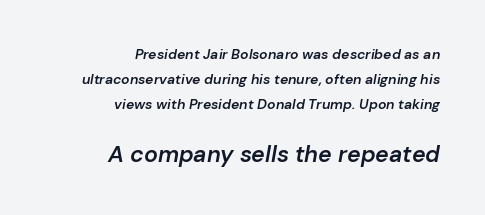
{"italic": "yes", "lean": "right", "slant_degrees": 10, "bold": "semi", "underline": "no", "align": "right", "line_spacing_ratio": 1.8, "letter_spacing": "normal", "letter_spacing_em": 0.0, "larger_block": "second", "size_ratio": 1.64, "glyph_px": 23}
